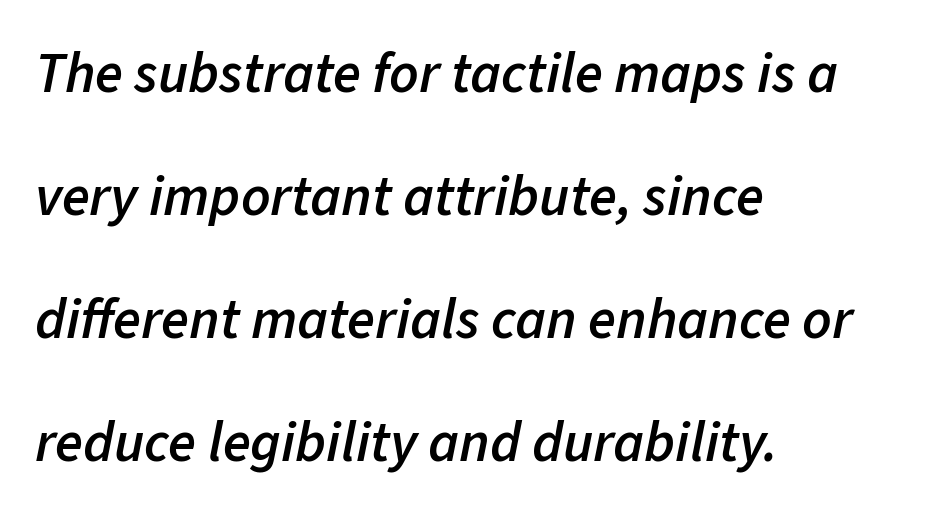
{"italic": "yes", "lean": "right", "slant_degrees": 11, "bold": "semi", "weight": "semibold", "width": "normal", "stroke_contrast": "low", "x_height": "medium", "monospaced": "no", "underline": "no", "align": "left", "line_spacing": "loose", "line_spacing_ratio": 2.16, "letter_spacing": "normal", "letter_spacing_em": 0.0, "glyph_px": 57}
